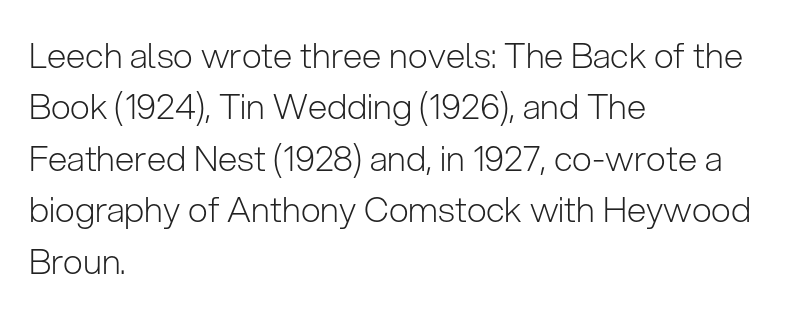
Q: Is the text bold? A: No.
Q: Is the text italic (slanted)? A: No, it is upright.
Q: Is the typeface a serif or a sans-serif typeface? A: Sans-serif.
Q: Is the text underlined? A: No.
Q: How is the paragraph aligned? A: Left-aligned.
Q: Is the spacing between letters normal or unusually wide? A: Normal.
Q: Is the spacing between lines tight, normal or loose? A: Normal.
Q: Width (condensed, normal, or wide)? A: Normal.
Q: Stroke contrast? A: Low.
Q: x-height? A: Medium.
Q: Monospaced? A: No.
